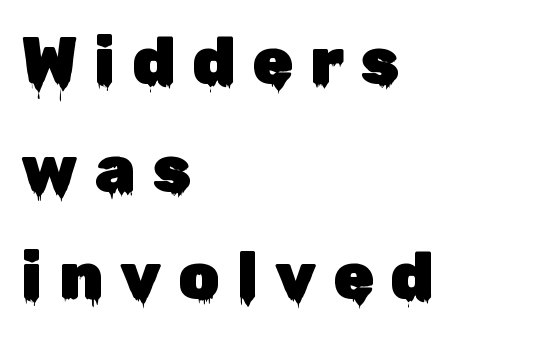
The image shows 66 px sans-serif type, upright; set left-aligned, normal line spacing (1.63x), unusually wide letter spacing (+0.25 em), not underlined; low stroke contrast and a medium x-height.
